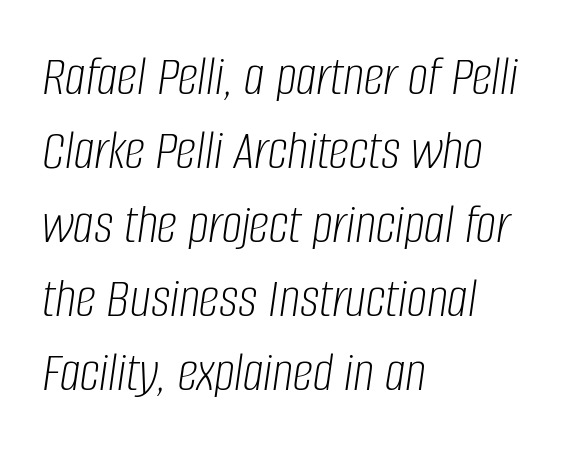
Default kerning and tracking; the words read as compact shapes. The typeface has the unassuming heft of standard copy or less. You could not count columns in this text — the font is proportionally spaced. Does the lettering tilt? It does — this is italic.
